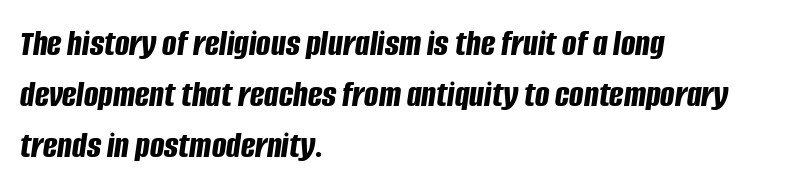
{"italic": "yes", "lean": "right", "slant_degrees": 8, "bold": "yes", "weight": "bold", "width": "condensed", "stroke_contrast": "low", "x_height": "large", "monospaced": "no", "underline": "no", "align": "left", "line_spacing": "normal", "line_spacing_ratio": 1.34, "letter_spacing": "normal", "letter_spacing_em": 0.0, "glyph_px": 38}
